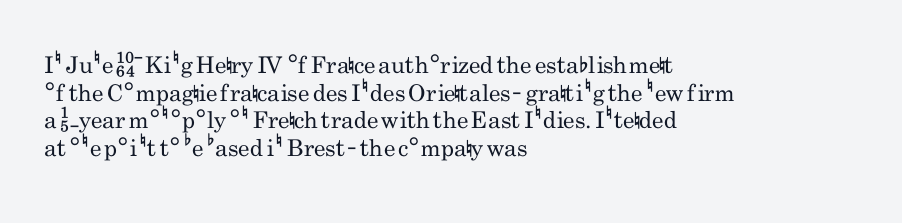
Unlike italic type, these characters show no tilt at all. The string is rendered with underlining switched off. The lines are quadded left. Tracking here is standard; glyphs follow each other at the usual distance. The letters look calm and open, with moderate or lighter stems.
